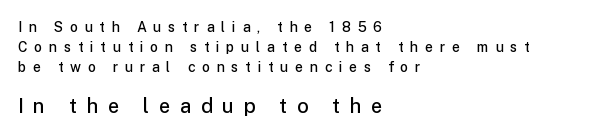
Q: Is the text bold? A: Semi-bold.
Q: Is the text italic (slanted)? A: No, it is upright.
Q: Is the text underlined? A: No.
Q: How is the paragraph aligned? A: Left-aligned.
Q: Is the spacing between letters normal or unusually wide? A: Unusually wide.
Q: Is the spacing between lines tight, normal or loose? A: Normal.
Q: Which block of text is set in a larger size, the first (top) or the second (bottom)? A: The second (bottom) one.
